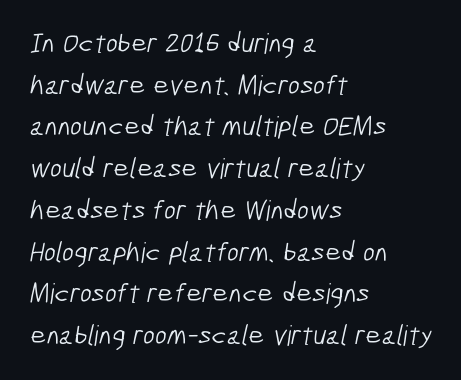
Q: Is the text bold? A: No.
Q: Is the typeface a serif or a sans-serif typeface? A: Sans-serif.
Q: Is the text underlined? A: No.
Q: How is the paragraph aligned? A: Left-aligned.
Q: Is the spacing between letters normal or unusually wide? A: Normal.
Q: Is the spacing between lines tight, normal or loose? A: Normal.
Q: Width (condensed, normal, or wide)? A: Condensed.
Q: Stroke contrast? A: Low.
Q: x-height? A: Medium.
Q: Monospaced? A: No.
